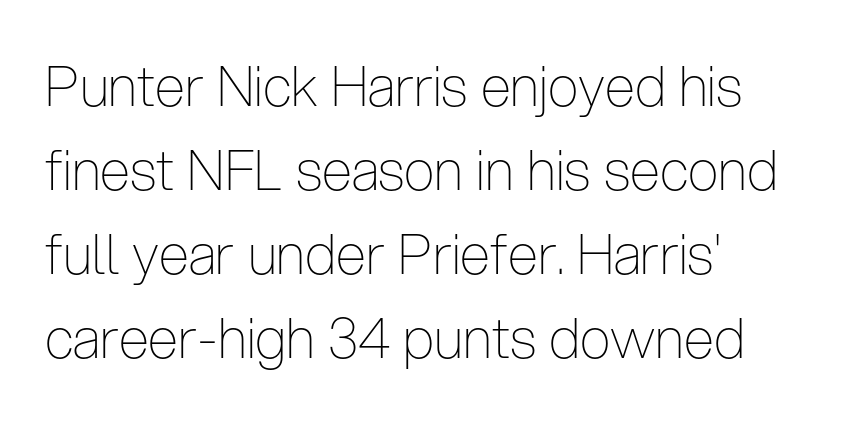
{"serif": "no", "italic": "no", "bold": "no", "weight": "thin", "width": "condensed", "stroke_contrast": "low", "x_height": "medium", "monospaced": "no", "underline": "no", "align": "left", "line_spacing": "normal", "line_spacing_ratio": 1.53, "letter_spacing": "normal", "letter_spacing_em": 0.0, "glyph_px": 55}
